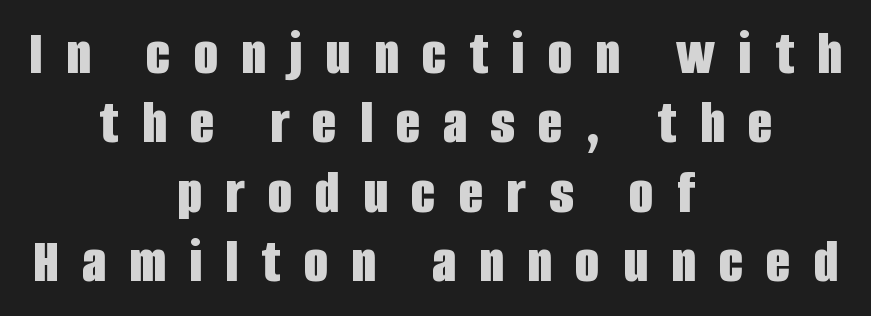
Q: Is the text bold? A: Yes.
Q: Is the text italic (slanted)? A: No, it is upright.
Q: Is the typeface a serif or a sans-serif typeface? A: Sans-serif.
Q: Is the text underlined? A: No.
Q: How is the paragraph aligned? A: Centered.
Q: Is the spacing between letters normal or unusually wide? A: Unusually wide.
Q: Is the spacing between lines tight, normal or loose? A: Tight.
Q: Width (condensed, normal, or wide)? A: Condensed.
Q: Stroke contrast? A: Low.
Q: x-height? A: Large.
Q: Monospaced? A: No.
